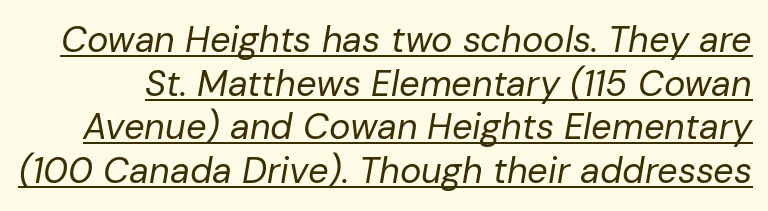
Q: Is the text bold? A: No.
Q: Is the text italic (slanted)? A: Yes, it leans right by about 10 degrees.
Q: Is the text underlined? A: Yes.
Q: Is the spacing between letters normal or unusually wide? A: Normal.
Q: Width (condensed, normal, or wide)? A: Normal.
Q: Stroke contrast? A: Low.
Q: x-height? A: Medium.
Q: Monospaced? A: No.
